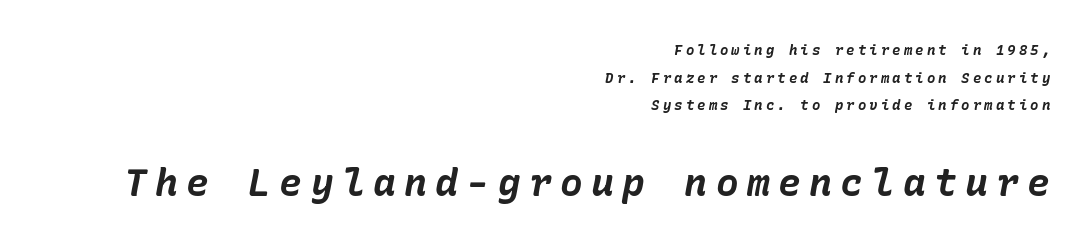
Q: Is the text bold? A: Yes.
Q: Is the text italic (slanted)? A: Yes, it leans right by about 10 degrees.
Q: Is the text underlined? A: No.
Q: How is the paragraph aligned? A: Right-aligned.
Q: Is the spacing between letters normal or unusually wide? A: Unusually wide.
Q: Is the spacing between lines tight, normal or loose? A: Loose.
Q: Which block of text is set in a larger size, the first (top) or the second (bottom)? A: The second (bottom) one.
Q: Width (condensed, normal, or wide)? A: Normal.
Q: Stroke contrast? A: Low.
Q: x-height? A: Medium.
